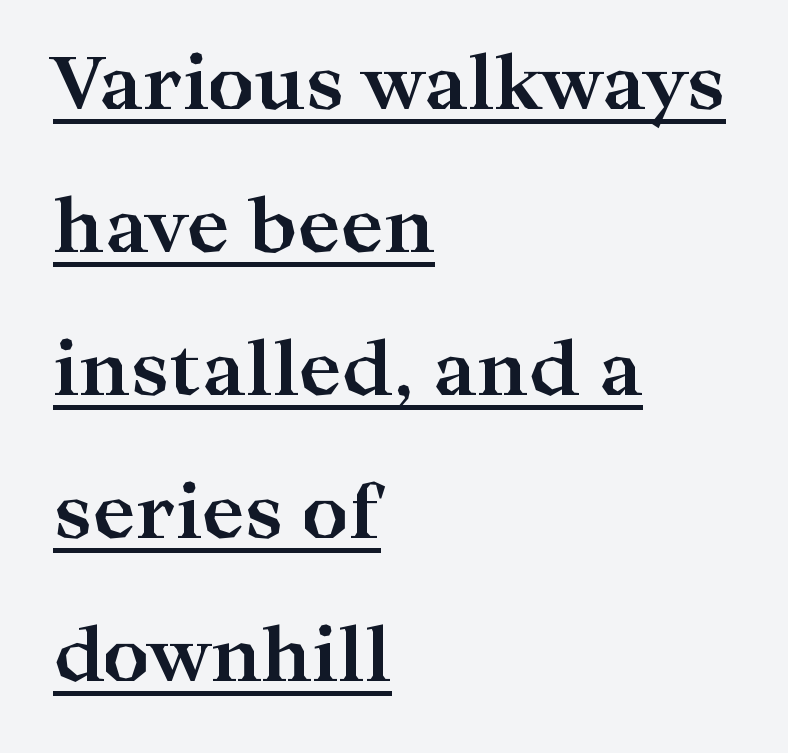
{"serif": "yes", "italic": "no", "bold": "yes", "weight": "bold", "width": "wide", "stroke_contrast": "high", "x_height": "medium", "monospaced": "no", "underline": "yes", "align": "left", "line_spacing": "loose", "line_spacing_ratio": 1.96, "letter_spacing": "normal", "letter_spacing_em": 0.0, "glyph_px": 73}
